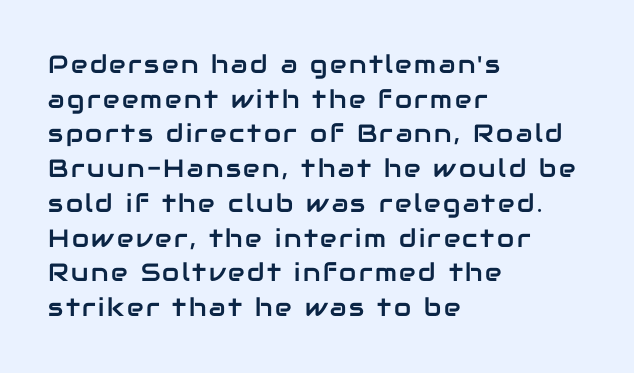
{"italic": "no", "underline": "no", "align": "left", "line_spacing": "normal", "line_spacing_ratio": 1.39, "glyph_px": 25}
